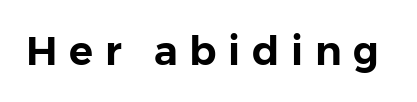
The image shows 40 px sans-serif type, upright; set unusually wide letter spacing (+0.29 em), not underlined; low stroke contrast and a medium x-height.
